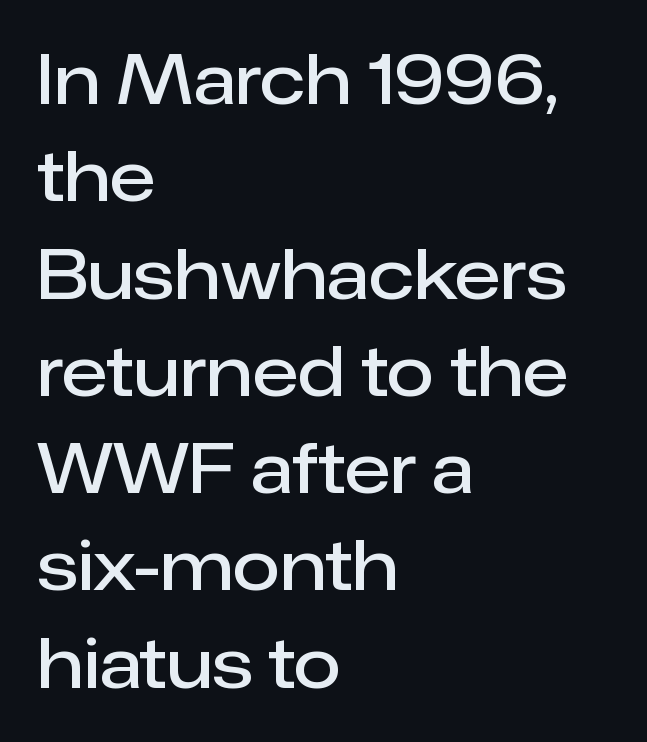
How would I describe the line gaps? Plain and ordinary. Reading down the block, your eye returns to a fixed left position each line. Examine the stroke ends and you'll find no serifs. Ordinary non-slanted type is in use. This sample has the flowing, uneven cadence of proportional lettering. Is the letter spacing exaggerated? No — it looks like the ordinary default.
